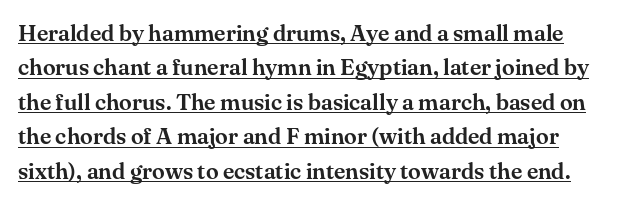
The image shows 23 px text type, upright; set normal line spacing (1.5x), normal letter spacing, underlined.
